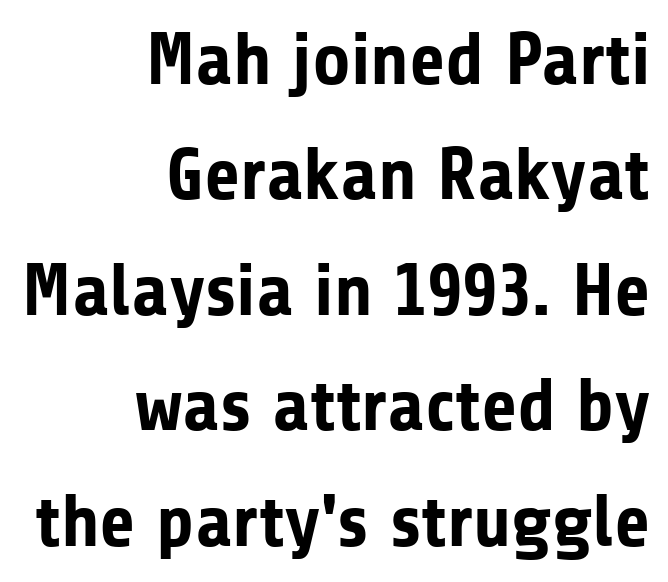
How are the letters spaced? Ordinarily, with no added tracking. Descenders hang freely into open space. Proportional: the letters do not fall into vertical columns. Evenly set lines give the paragraph a standard silhouette. Does the weight exceed regular? Yes, all the way to bold.
